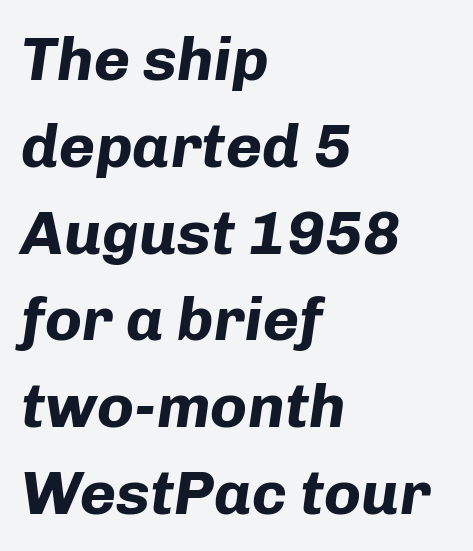
{"italic": "yes", "lean": "right", "slant_degrees": 8, "bold": "yes", "weight": "bold", "width": "normal", "stroke_contrast": "low", "x_height": "medium", "monospaced": "no", "underline": "no", "align": "left", "line_spacing": "normal", "line_spacing_ratio": 1.4, "letter_spacing": "normal", "letter_spacing_em": 0.0, "glyph_px": 62}
